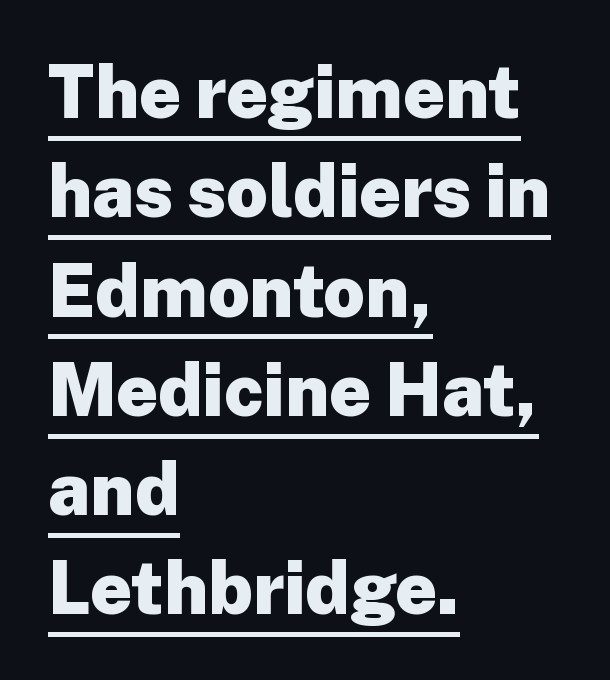
{"serif": "no", "italic": "no", "bold": "yes", "weight": "heavy", "width": "normal", "stroke_contrast": "low", "x_height": "medium", "monospaced": "no", "underline": "yes", "align": "left", "line_spacing": "normal", "line_spacing_ratio": 1.36, "letter_spacing": "normal", "letter_spacing_em": 0.0, "glyph_px": 73}
